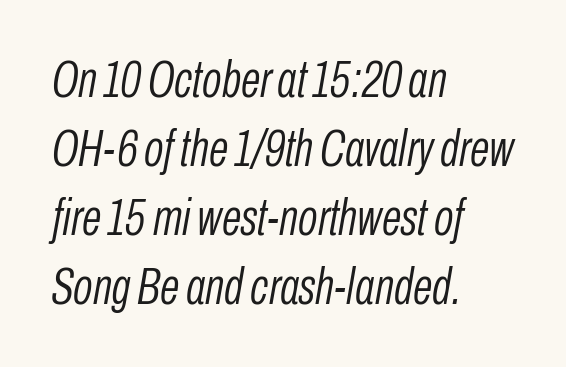
{"italic": "yes", "lean": "right", "slant_degrees": 10, "bold": "no", "weight": "light", "width": "condensed", "stroke_contrast": "low", "x_height": "medium", "monospaced": "no", "underline": "no", "align": "left", "line_spacing": "normal", "line_spacing_ratio": 1.35, "letter_spacing": "normal", "letter_spacing_em": 0.0, "glyph_px": 51}
